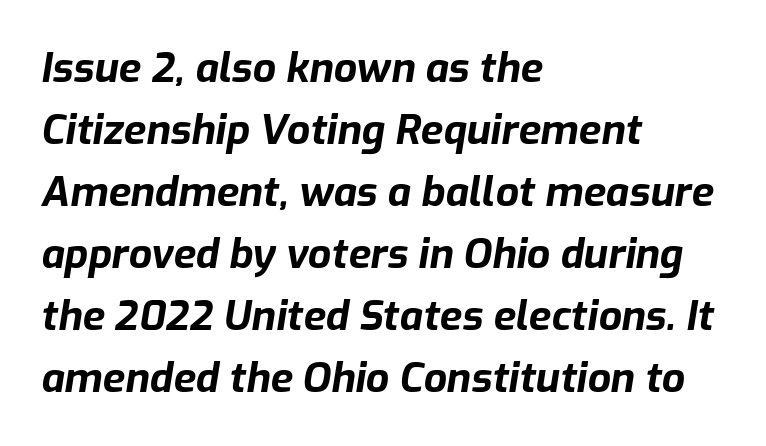
Q: Is the text bold? A: Yes.
Q: Is the text italic (slanted)? A: Yes, it leans right by about 9 degrees.
Q: Is the text underlined? A: No.
Q: How is the paragraph aligned? A: Left-aligned.
Q: Is the spacing between letters normal or unusually wide? A: Normal.
Q: Is the spacing between lines tight, normal or loose? A: Normal.
Q: Width (condensed, normal, or wide)? A: Normal.
Q: Stroke contrast? A: Low.
Q: x-height? A: Medium.
Q: Monospaced? A: No.
